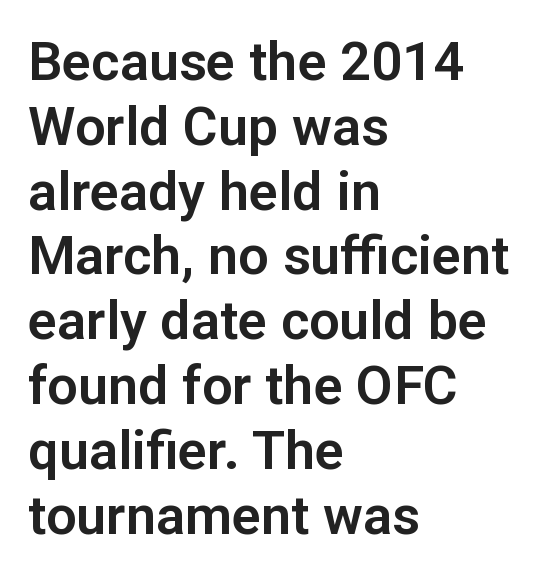
{"serif": "no", "italic": "no", "width": "normal", "stroke_contrast": "low", "x_height": "medium", "monospaced": "no", "underline": "no", "align": "left", "line_spacing_ratio": 1.2, "letter_spacing": "normal", "letter_spacing_em": 0.0, "glyph_px": 54}
